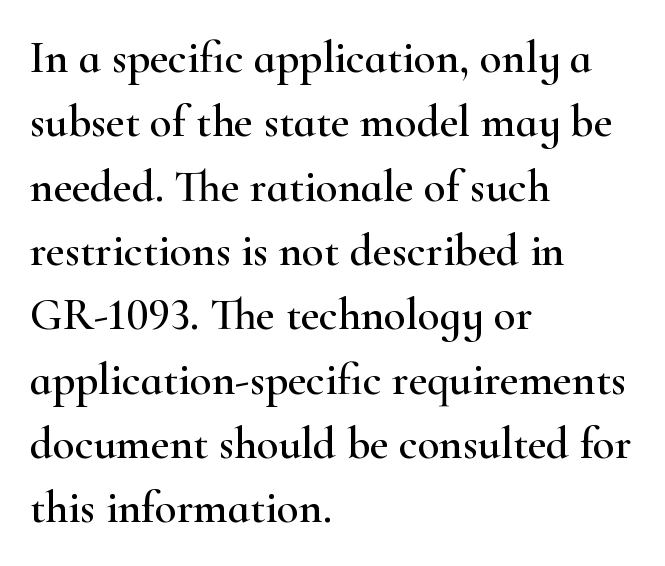
{"serif": "yes", "italic": "no", "width": "wide", "stroke_contrast": "high", "x_height": "small", "monospaced": "no", "underline": "no", "align": "left", "line_spacing": "normal", "line_spacing_ratio": 1.43, "letter_spacing": "normal", "letter_spacing_em": 0.0, "glyph_px": 45}
